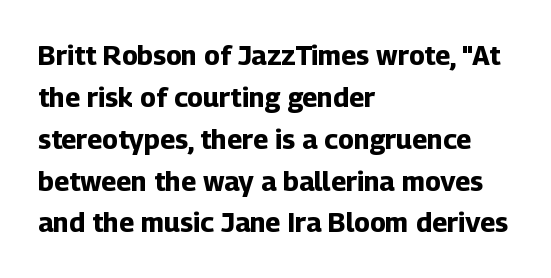
The image shows 27 px bold type, upright; set left-aligned, normal line spacing (1.55x), normal letter spacing, not underlined.
